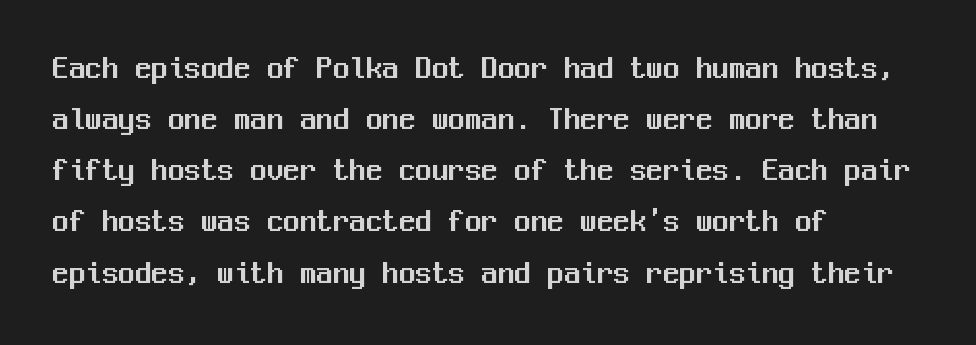
Q: Is the text italic (slanted)? A: No, it is upright.
Q: Is the typeface a serif or a sans-serif typeface? A: Sans-serif.
Q: Is the text underlined? A: No.
Q: How is the paragraph aligned? A: Left-aligned.
Q: Is the spacing between letters normal or unusually wide? A: Normal.
Q: Is the spacing between lines tight, normal or loose? A: Normal.
Q: Width (condensed, normal, or wide)? A: Normal.
Q: Stroke contrast? A: Medium.
Q: x-height? A: Medium.
Q: Monospaced? A: Yes.
